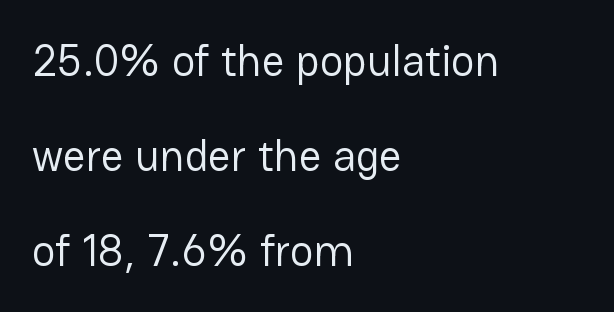
The image shows 44 px regular-weight sans-serif type, upright; set left-aligned, loose line spacing (2.16x), normal letter spacing, not underlined; low stroke contrast and a medium x-height.
